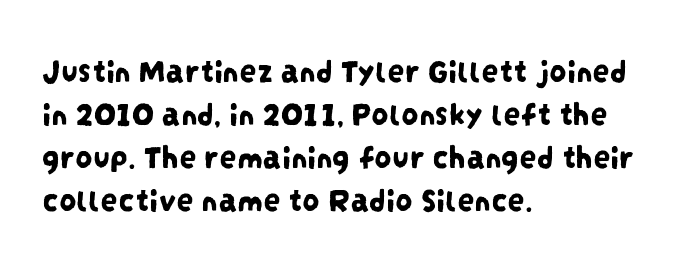
Q: Is the typeface a serif or a sans-serif typeface? A: Sans-serif.
Q: Is the text underlined? A: No.
Q: How is the paragraph aligned? A: Left-aligned.
Q: Is the spacing between letters normal or unusually wide? A: Normal.
Q: Is the spacing between lines tight, normal or loose? A: Normal.
Q: Width (condensed, normal, or wide)? A: Condensed.
Q: Stroke contrast? A: Low.
Q: x-height? A: Large.
Q: Monospaced? A: No.
